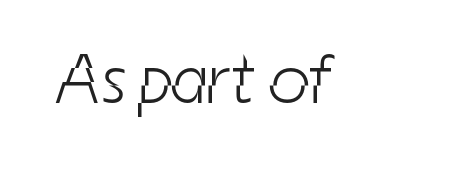
Looks like regular typesetting: each glyph gets only the width it needs. Type style note: lacks serifs. Observe the ordinary spacing: letters are neighbours, not strangers. Each row of text sits above clean, open space. Vertical stems look standard width or narrower in stroke.
